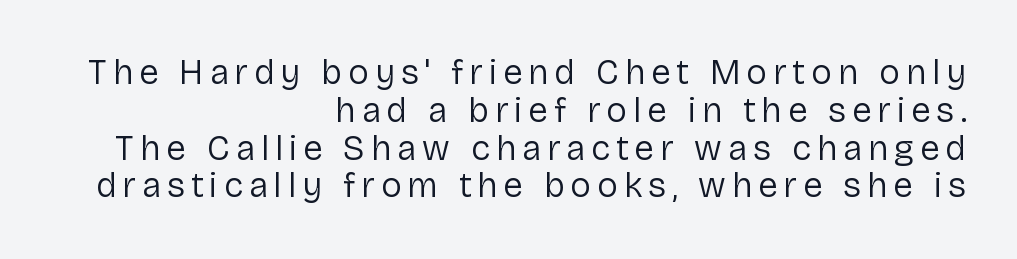
Q: Is the text bold? A: No.
Q: Is the text italic (slanted)? A: No, it is upright.
Q: Is the typeface a serif or a sans-serif typeface? A: Sans-serif.
Q: Is the text underlined? A: No.
Q: How is the paragraph aligned? A: Right-aligned.
Q: Is the spacing between lines tight, normal or loose? A: Tight.
Q: Width (condensed, normal, or wide)? A: Normal.
Q: Stroke contrast? A: Low.
Q: x-height? A: Medium.
Q: Monospaced? A: No.
